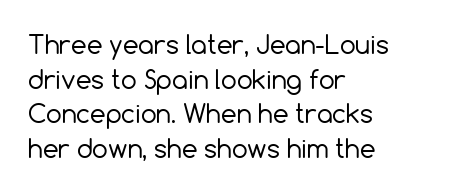
The letters stand straight up with perfectly vertical stems. The typesetter chose a ragged-right arrangement here. What's the leading like? Ordinary, nothing unusual. Nothing unusual about the tracking: characters are spaced as the font intends. Is the stroke heavy? The answer is a plain regular-or-lighter.
